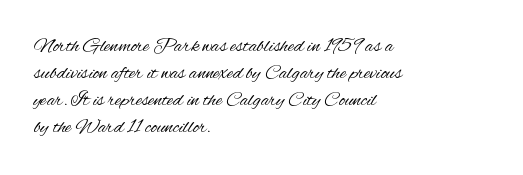
{"bold": "no", "underline": "no", "align": "left", "line_spacing": "normal", "line_spacing_ratio": 1.35, "letter_spacing": "normal", "letter_spacing_em": 0.0, "glyph_px": 20}
